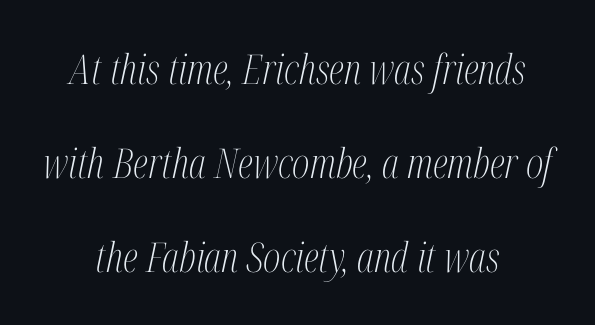
The image shows 41 px light, condensed serif type, italic (leaning right); set centered, loose line spacing (2.29x), normal letter spacing, not underlined; medium stroke contrast and a medium x-height.
